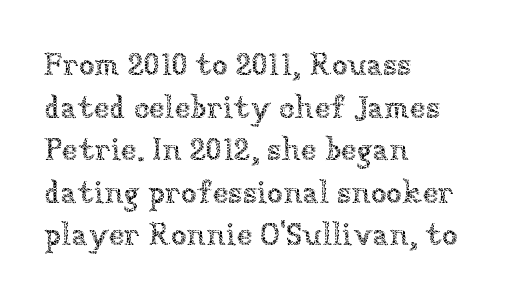
Q: Is the text bold? A: No.
Q: Is the text italic (slanted)? A: No, it is upright.
Q: Is the text underlined? A: No.
Q: How is the paragraph aligned? A: Left-aligned.
Q: Is the spacing between letters normal or unusually wide? A: Normal.
Q: Is the spacing between lines tight, normal or loose? A: Normal.
Q: Width (condensed, normal, or wide)? A: Normal.
Q: Stroke contrast? A: Low.
Q: x-height? A: Medium.
Q: Monospaced? A: No.
